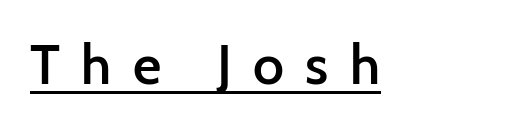
No italicization has been applied; the sample stays upright. Does the weight exceed regular? Yes, but only to semibold. The letters advance in unequal steps, a hallmark of proportional type. Decoration check: the copy is underlined.
